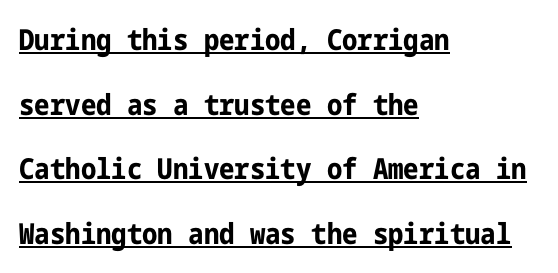
{"serif": "no", "italic": "no", "bold": "yes", "weight": "bold", "width": "condensed", "stroke_contrast": "low", "x_height": "medium", "underline": "yes", "align": "left", "line_spacing": "loose", "line_spacing_ratio": 2.23, "letter_spacing": "normal", "letter_spacing_em": 0.0, "glyph_px": 29}
